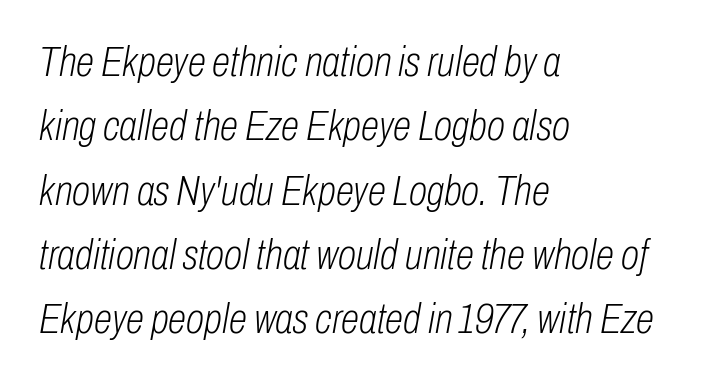
The typeface has the unassuming heft of standard copy or less. The text block is weighted toward the left margin, trailing off unevenly rightward. Designer's note — italics engaged. Varying glyph widths throughout — classic text-font behaviour. The block of text has a typical density, with ordinary space between rows. Letter spacing: default.
